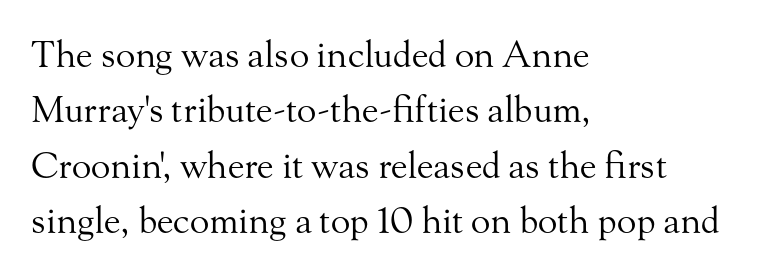
{"serif": "yes", "italic": "no", "bold": "no", "weight": "regular", "width": "normal", "stroke_contrast": "medium", "x_height": "small", "monospaced": "no", "underline": "no", "align": "left", "line_spacing": "normal", "line_spacing_ratio": 1.54, "letter_spacing": "normal", "letter_spacing_em": 0.0, "glyph_px": 36}
